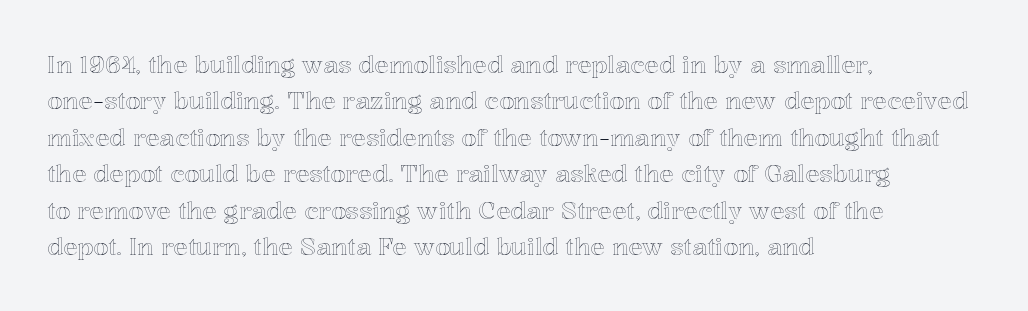
The image shows 24 px text type, upright; set left-aligned, normal line spacing (1.52x), normal letter spacing, not underlined.
